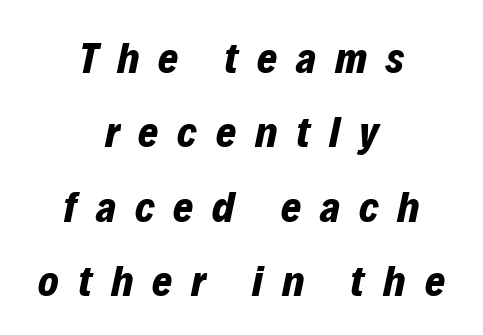
{"italic": "yes", "lean": "right", "slant_degrees": 12, "bold": "yes", "weight": "bold", "width": "normal", "stroke_contrast": "low", "x_height": "medium", "monospaced": "no", "underline": "no", "align": "center", "line_spacing_ratio": 1.73, "letter_spacing": "wide", "letter_spacing_em": 0.44, "glyph_px": 43}
